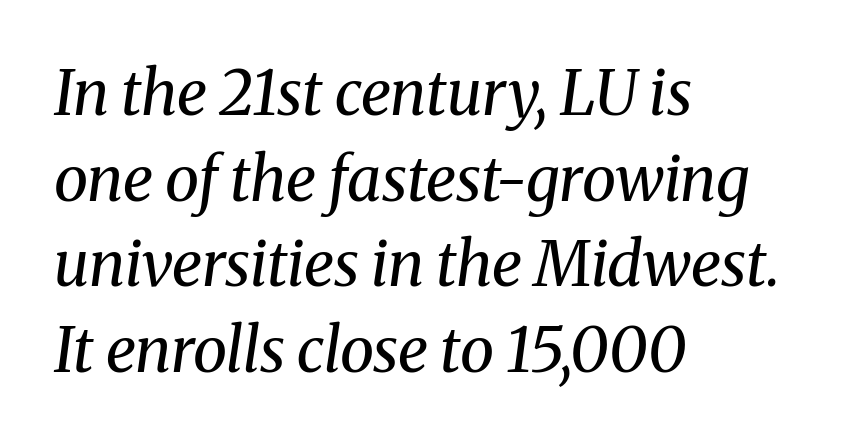
The line-height multiplier appears to be the usual default. No extra tracking has been applied to these lines. The rendering uses natural spacing where letterforms have individual widths. Serifs: yes, visible at the terminals of the letterforms. A typesetter would mark this as italic.
